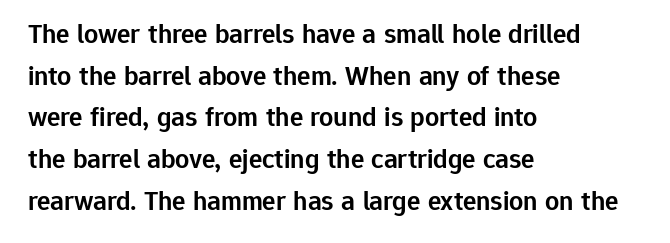
The image shows 28 px semibold sans-serif type, upright; set left-aligned, normal line spacing (1.49x), normal letter spacing, not underlined; low stroke contrast and a medium x-height.
